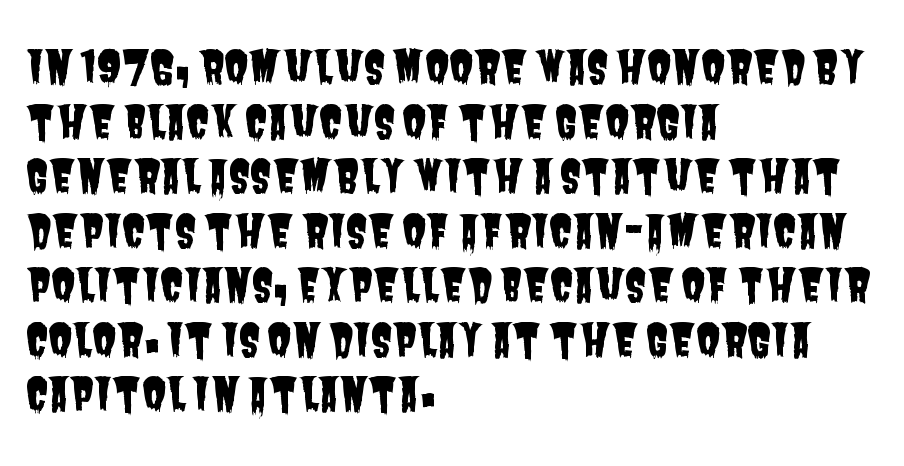
Q: Is the typeface a serif or a sans-serif typeface? A: Sans-serif.
Q: Is the text underlined? A: No.
Q: How is the paragraph aligned? A: Left-aligned.
Q: Is the spacing between letters normal or unusually wide? A: Normal.
Q: Width (condensed, normal, or wide)? A: Condensed.
Q: Stroke contrast? A: Low.
Q: x-height? A: Large.
Q: Monospaced? A: No.
